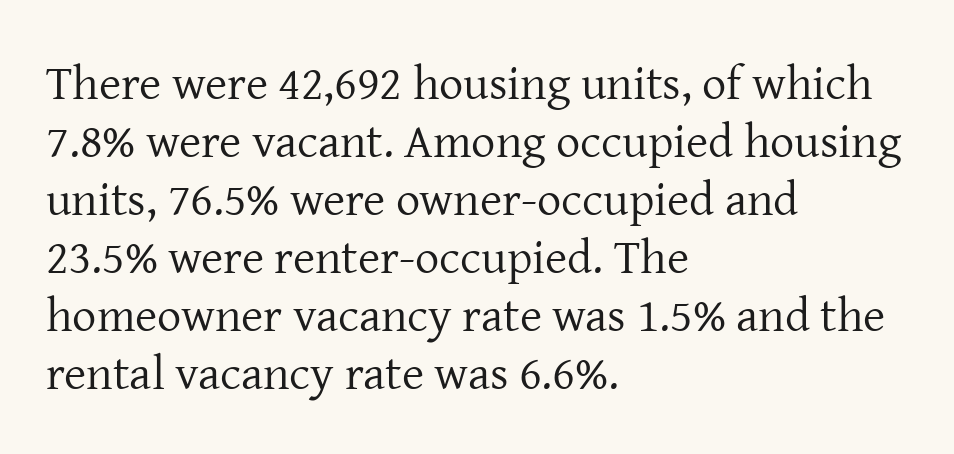
{"serif": "yes", "italic": "no", "bold": "no", "weight": "regular", "width": "normal", "stroke_contrast": "low", "x_height": "medium", "monospaced": "no", "underline": "no", "align": "left", "line_spacing_ratio": 1.21, "letter_spacing": "normal", "letter_spacing_em": 0.0, "glyph_px": 48}
